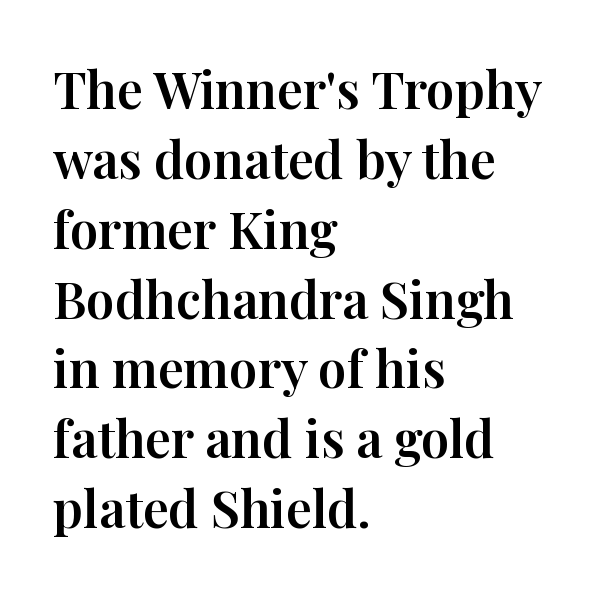
{"serif": "yes", "italic": "no", "width": "normal", "stroke_contrast": "high", "x_height": "medium", "monospaced": "no", "underline": "no", "align": "left", "line_spacing": "normal", "line_spacing_ratio": 1.37, "letter_spacing": "normal", "letter_spacing_em": 0.0, "glyph_px": 51}
